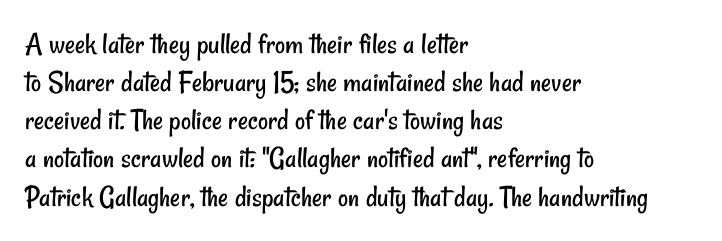
Q: Is the text bold? A: No.
Q: Is the typeface a serif or a sans-serif typeface? A: Sans-serif.
Q: Is the text underlined? A: No.
Q: How is the paragraph aligned? A: Left-aligned.
Q: Is the spacing between letters normal or unusually wide? A: Normal.
Q: Width (condensed, normal, or wide)? A: Condensed.
Q: Stroke contrast? A: Low.
Q: x-height? A: Small.
Q: Monospaced? A: No.
